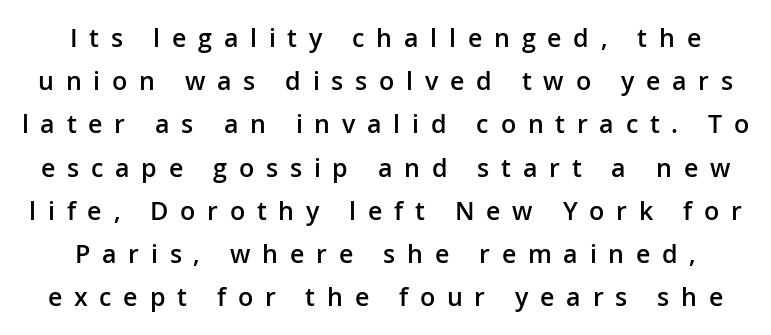
The image shows 25 px text type, upright; set line spacing 1.73x, unusually wide letter spacing (+0.47 em), not underlined.
